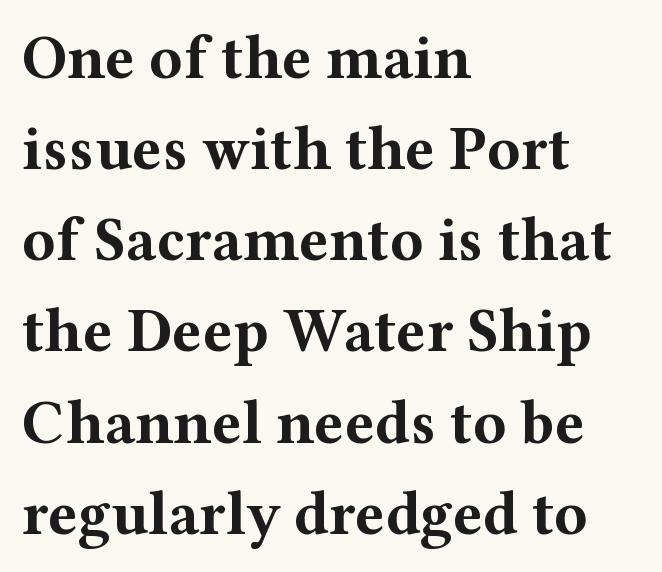
Q: Is the text bold? A: Yes.
Q: Is the text italic (slanted)? A: No, it is upright.
Q: Is the typeface a serif or a sans-serif typeface? A: Serif.
Q: Is the text underlined? A: No.
Q: How is the paragraph aligned? A: Left-aligned.
Q: Is the spacing between letters normal or unusually wide? A: Normal.
Q: Is the spacing between lines tight, normal or loose? A: Normal.
Q: Width (condensed, normal, or wide)? A: Wide.
Q: Stroke contrast? A: Medium.
Q: x-height? A: Medium.
Q: Monospaced? A: No.
